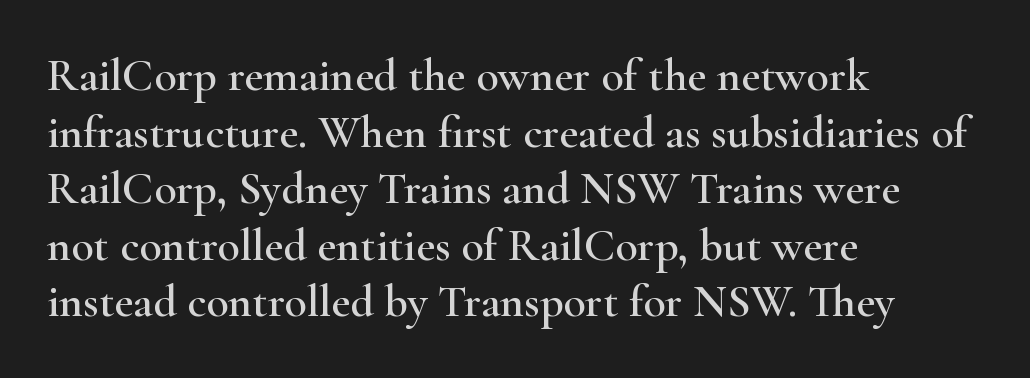
The image shows 46 px wide serif type, upright; set left-aligned, line spacing 1.23x, normal letter spacing, not underlined; high stroke contrast and a small x-height.
